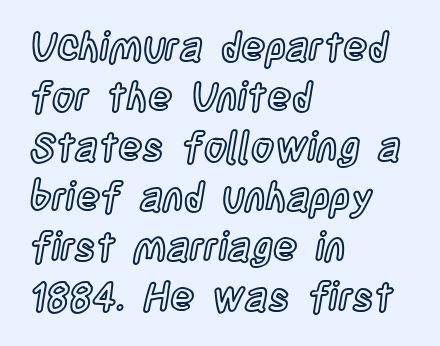
Notice how descenders clear the ascenders below comfortably — that's standard leading. The compositor pushed each line to the left boundary. The zone under the glyphs is completely vacant. Inter-character spacing is left at the font's built-in metrics.
